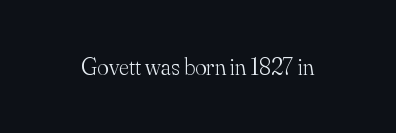
Only glyphs here, with clear space below each row. Notice how the stems are strictly vertical — no italics here. Between one letter and the next there's only the usual sliver of space. Is this a heavy cut? Hardly; it is regular or lighter.
